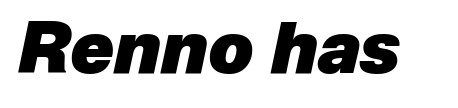
Typesetter's note: full bold, strokes at maximum text heaviness. Quick note: underline off. Note the varied advance widths — an 'i' is clearly narrower than an 'm'. The text carries the slant typical of an italic or oblique font.
